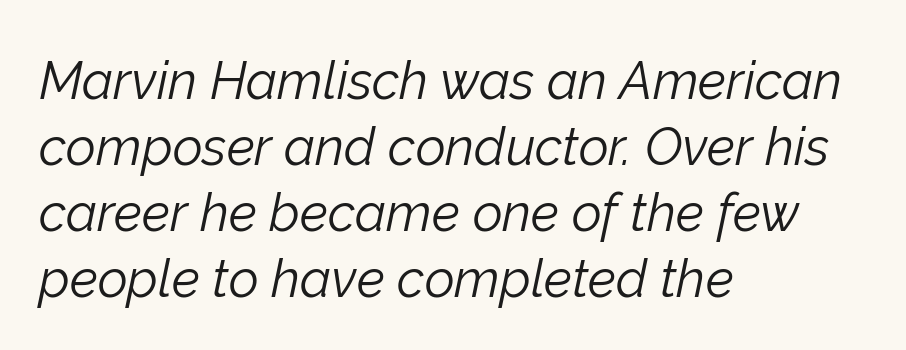
The image shows 52 px light type, italic (leaning right); set left-aligned, normal line spacing (1.27x), normal letter spacing, not underlined; low stroke contrast and a medium x-height.
